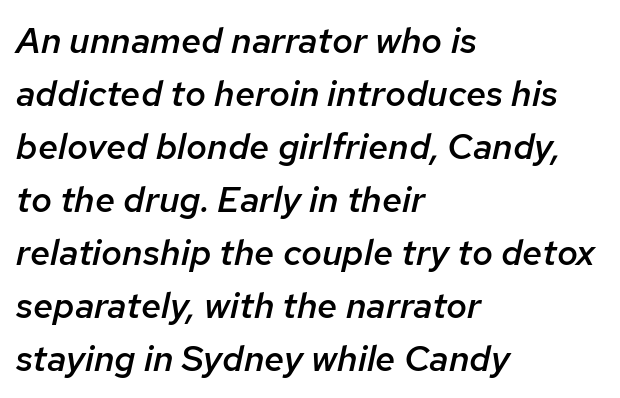
Students, this is semibold: more ink than regular, less than bold. Students, observe: this is what conventionally led text looks like. Posture: slanted. Varying glyph widths throughout — classic text-font behaviour. The zone under the glyphs is completely vacant.
